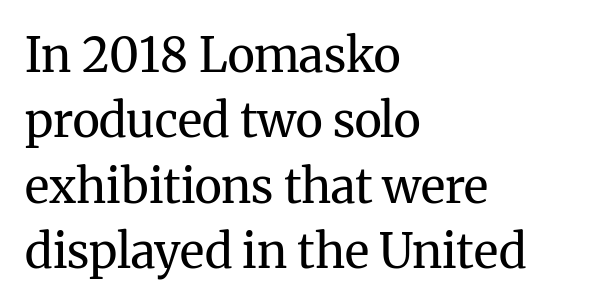
{"serif": "yes", "italic": "no", "bold": "no", "weight": "regular", "width": "normal", "stroke_contrast": "medium", "x_height": "medium", "monospaced": "no", "underline": "no", "align": "left", "line_spacing": "normal", "line_spacing_ratio": 1.39, "letter_spacing": "normal", "letter_spacing_em": 0.0, "glyph_px": 47}
